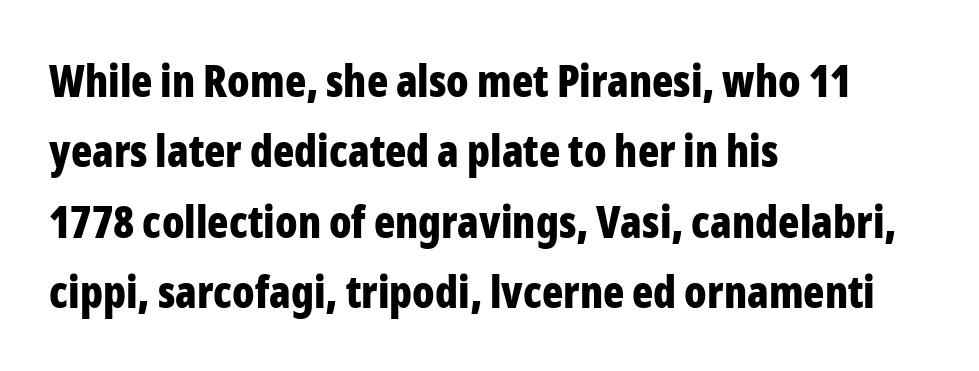
Horizontal bands of white between lines are of average thickness. The foot of each line stays bare and open. Characters follow at the spacing the type designer built in. Strokes here are thick enough to call this a true bold. Characters remain perfectly vertical along every line.
